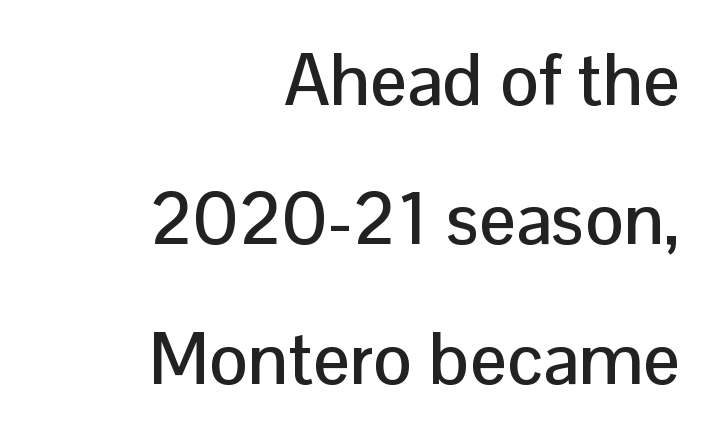
{"serif": "no", "italic": "no", "width": "normal", "stroke_contrast": "low", "x_height": "medium", "monospaced": "no", "underline": "no", "align": "right", "line_spacing": "loose", "line_spacing_ratio": 1.91, "letter_spacing": "normal", "letter_spacing_em": 0.0, "glyph_px": 73}
